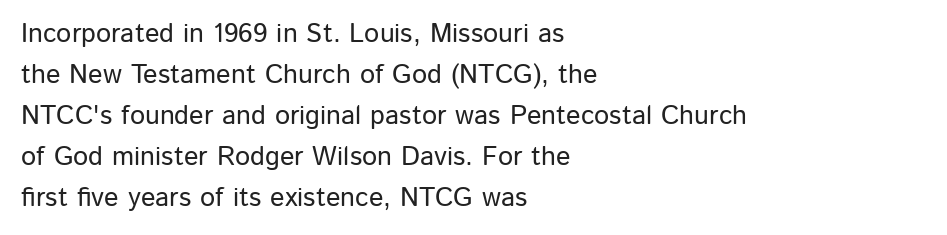
Q: Is the text italic (slanted)? A: No, it is upright.
Q: Is the text underlined? A: No.
Q: How is the paragraph aligned? A: Left-aligned.
Q: Is the spacing between letters normal or unusually wide? A: Normal.
Q: Is the spacing between lines tight, normal or loose? A: Normal.
